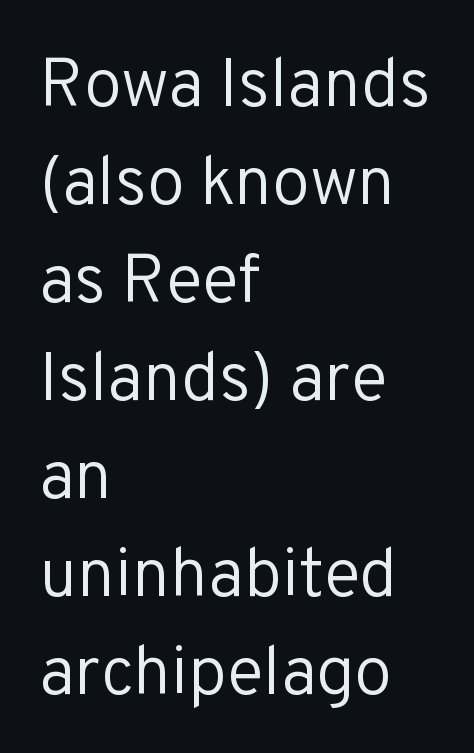
Q: Is the text bold? A: No.
Q: Is the text italic (slanted)? A: No, it is upright.
Q: Is the typeface a serif or a sans-serif typeface? A: Sans-serif.
Q: Is the text underlined? A: No.
Q: How is the paragraph aligned? A: Left-aligned.
Q: Is the spacing between letters normal or unusually wide? A: Normal.
Q: Is the spacing between lines tight, normal or loose? A: Normal.
Q: Width (condensed, normal, or wide)? A: Normal.
Q: Stroke contrast? A: Low.
Q: x-height? A: Medium.
Q: Monospaced? A: No.
